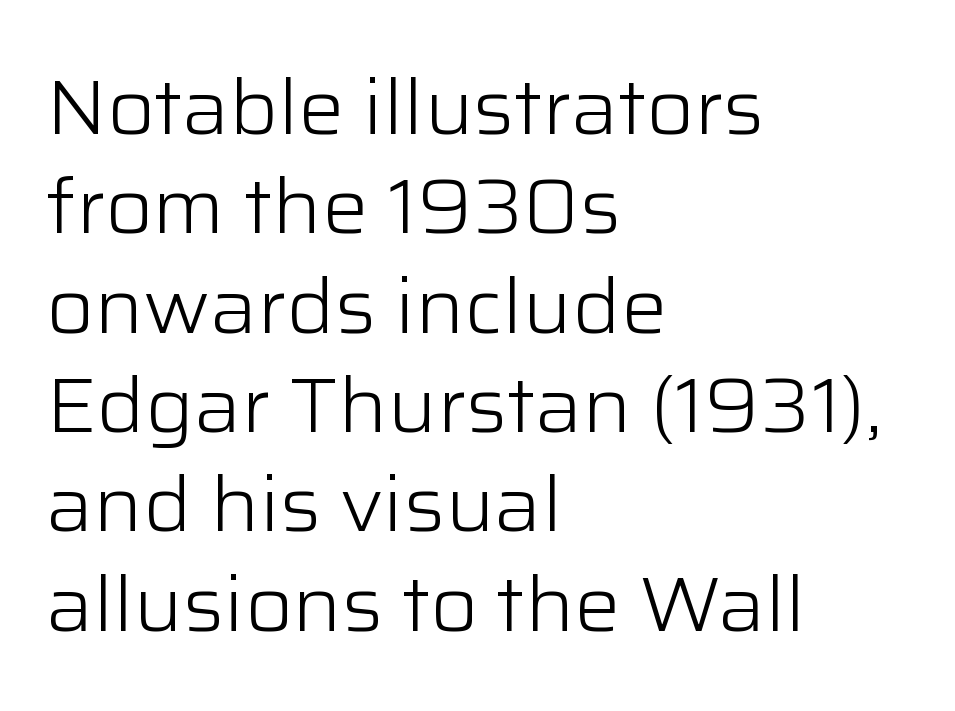
Q: Is the text bold? A: No.
Q: Is the text italic (slanted)? A: No, it is upright.
Q: Is the typeface a serif or a sans-serif typeface? A: Sans-serif.
Q: Is the text underlined? A: No.
Q: How is the paragraph aligned? A: Left-aligned.
Q: Is the spacing between letters normal or unusually wide? A: Normal.
Q: Is the spacing between lines tight, normal or loose? A: Normal.
Q: Width (condensed, normal, or wide)? A: Normal.
Q: Stroke contrast? A: Low.
Q: x-height? A: Medium.
Q: Monospaced? A: No.
